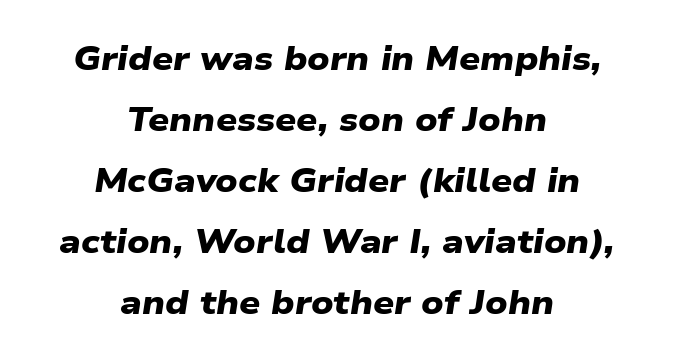
In CSS terms this would be text-align: center. On the weight axis this lands at bold, roughly 700. Is this a fixed-width face? No — the glyphs have proportional, varying widths. Does extra space separate the letters? No, they use regular spacing.
